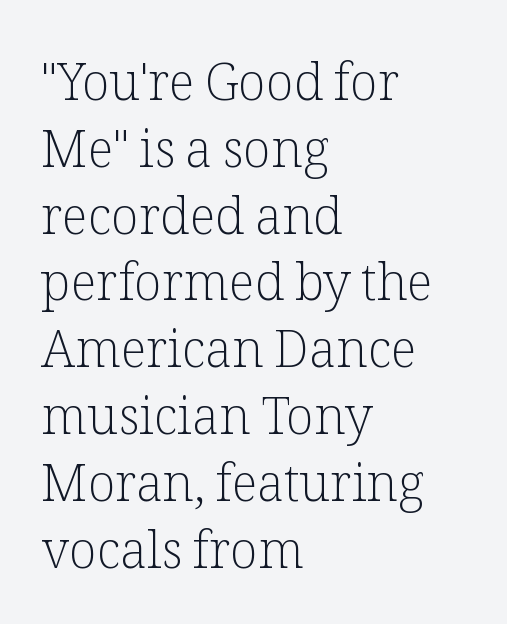
Q: Is the text bold? A: No.
Q: Is the text italic (slanted)? A: No, it is upright.
Q: Is the typeface a serif or a sans-serif typeface? A: Serif.
Q: Is the text underlined? A: No.
Q: How is the paragraph aligned? A: Left-aligned.
Q: Is the spacing between letters normal or unusually wide? A: Normal.
Q: Is the spacing between lines tight, normal or loose? A: Normal.
Q: Width (condensed, normal, or wide)? A: Normal.
Q: Stroke contrast? A: Low.
Q: x-height? A: Medium.
Q: Monospaced? A: No.
